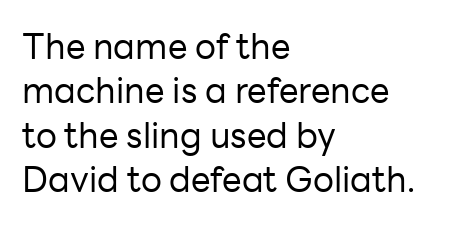
{"serif": "no", "italic": "no", "bold": "no", "weight": "regular", "width": "normal", "stroke_contrast": "low", "x_height": "medium", "monospaced": "no", "underline": "no", "align": "left", "line_spacing": "normal", "line_spacing_ratio": 1.27, "letter_spacing": "normal", "letter_spacing_em": 0.0, "glyph_px": 35}
